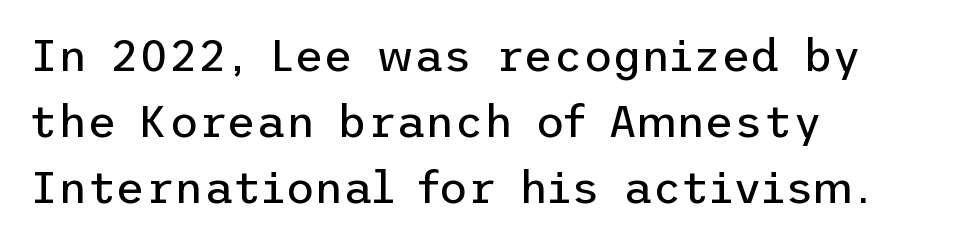
The image shows 45 px regular-weight sans-serif type, upright; set left-aligned, normal line spacing (1.47x), normal letter spacing, not underlined; low stroke contrast and a medium x-height.
